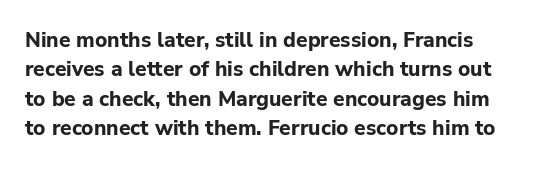
Look at the tracking — it's just the regular setting, nothing added. Honestly, the row spacing looks completely unremarkable. The strip under each line holds only bare page. This is the regular roman posture of the typeface. As a designer I'd log this as weight 700, bold.
